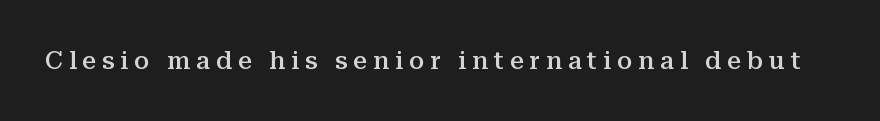
{"italic": "no", "bold": "semi", "underline": "no", "letter_spacing": "wide", "letter_spacing_em": 0.23, "glyph_px": 25}
